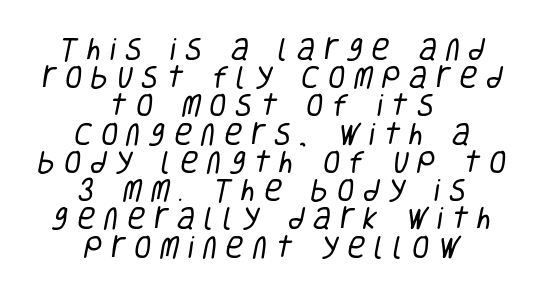
Q: Is the text bold? A: No.
Q: Is the text underlined? A: No.
Q: How is the paragraph aligned? A: Centered.
Q: Is the spacing between letters normal or unusually wide? A: Unusually wide.
Q: Is the spacing between lines tight, normal or loose? A: Tight.
